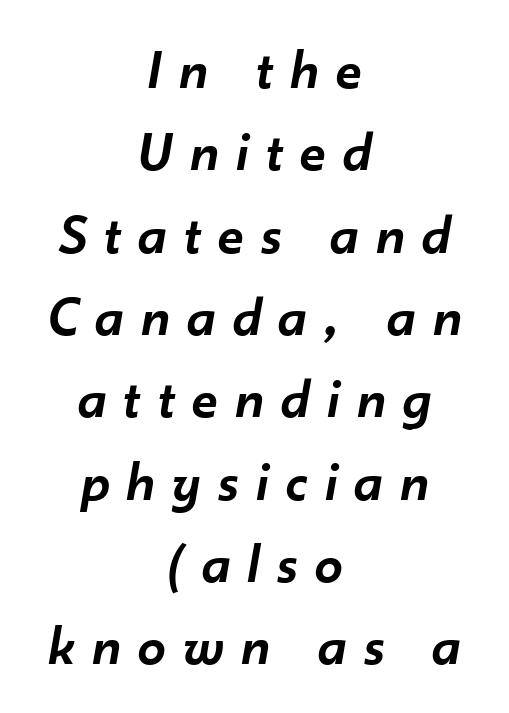
Q: Is the text bold? A: Semi-bold.
Q: Is the text italic (slanted)? A: Yes, it leans right by about 10 degrees.
Q: Is the text underlined? A: No.
Q: How is the paragraph aligned? A: Centered.
Q: Is the spacing between letters normal or unusually wide? A: Unusually wide.
Q: Is the spacing between lines tight, normal or loose? A: Normal.
Q: Width (condensed, normal, or wide)? A: Normal.
Q: Stroke contrast? A: Low.
Q: x-height? A: Small.
Q: Monospaced? A: No.
